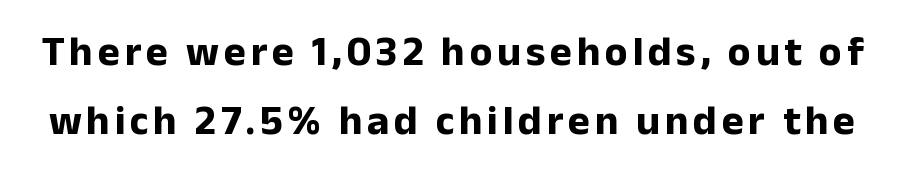
{"serif": "no", "italic": "no", "bold": "yes", "weight": "bold", "width": "normal", "stroke_contrast": "low", "x_height": "medium", "monospaced": "no", "underline": "no", "line_spacing": "normal", "line_spacing_ratio": 1.64, "glyph_px": 42}
